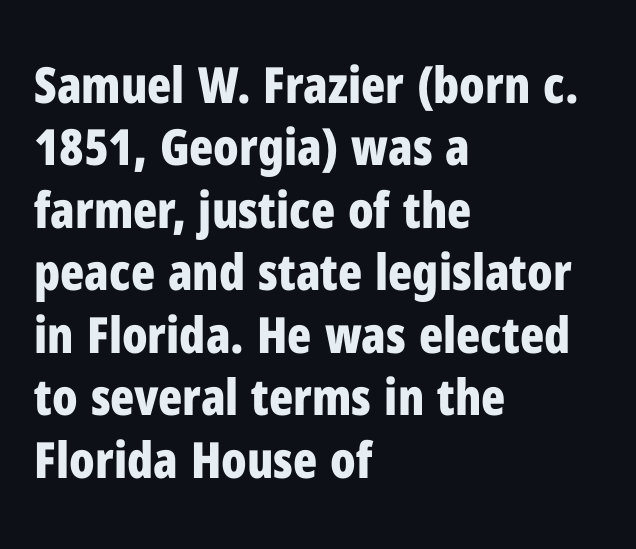
The image shows 50 px bold, condensed sans-serif type, upright; set left-aligned, normal line spacing (1.25x), normal letter spacing, not underlined; low stroke contrast and a medium x-height.
